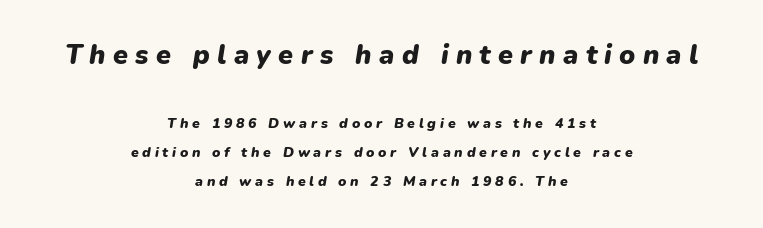
The image shows 27 px bold type, italic (leaning right); set centered, loose line spacing (2.07x), unusually wide letter spacing (+0.27 em), not underlined; the first (top) block is 1.93x larger.
